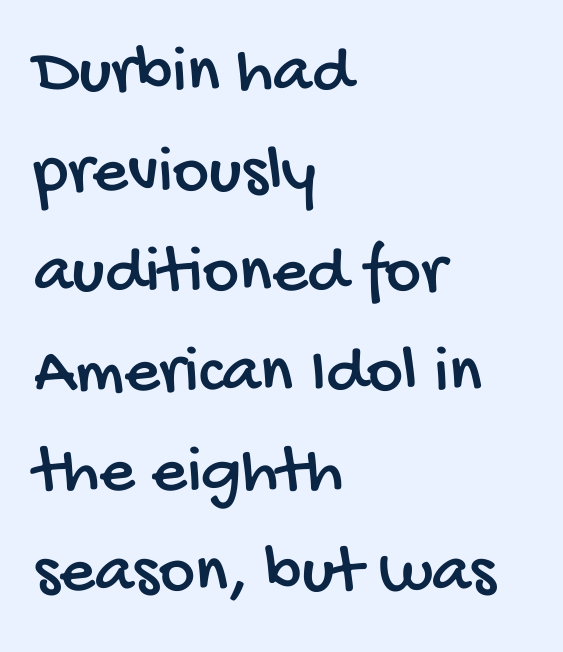
All the whitespace from short lines collects on the right. One glance says typical: line gaps are just what's usual. Is this a fixed-width face? No — the glyphs have proportional, varying widths. What stands out about the letter spacing? Nothing — it is the standard amount.
